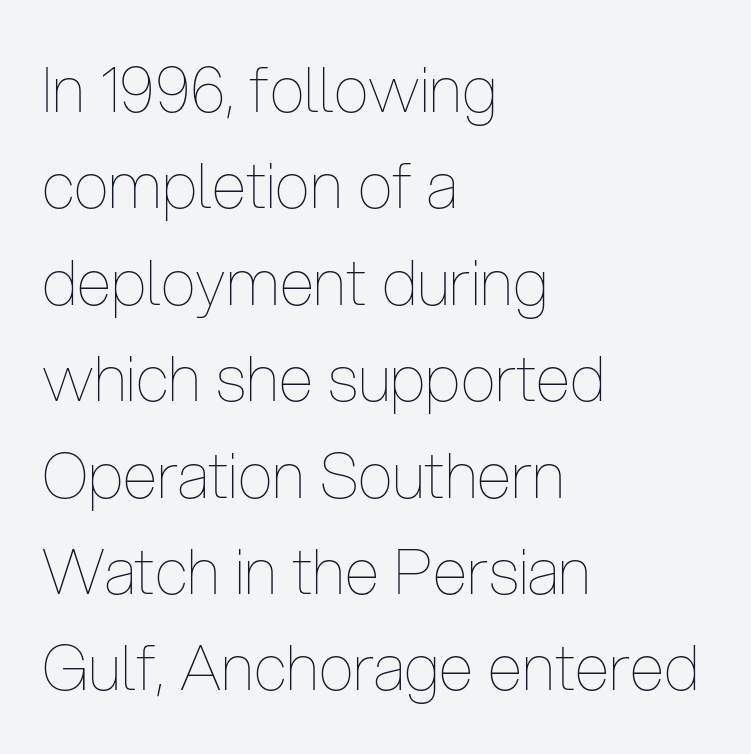
Q: Is the text bold? A: No.
Q: Is the text italic (slanted)? A: No, it is upright.
Q: Is the text underlined? A: No.
Q: How is the paragraph aligned? A: Left-aligned.
Q: Is the spacing between letters normal or unusually wide? A: Normal.
Q: Is the spacing between lines tight, normal or loose? A: Normal.
Q: Width (condensed, normal, or wide)? A: Condensed.
Q: Stroke contrast? A: Low.
Q: x-height? A: Medium.
Q: Monospaced? A: No.
